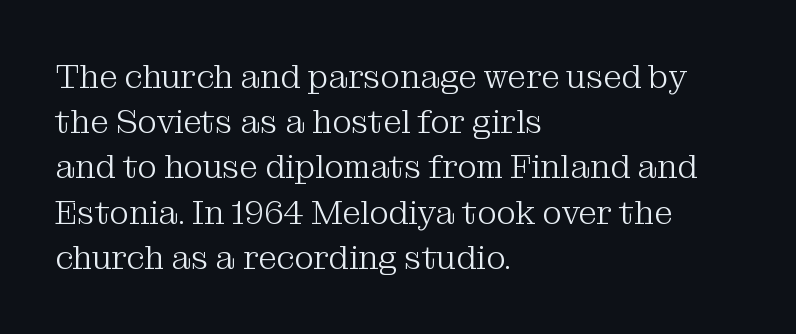
The strokes carry an ordinary text weight at most. A classic flush-left, rag-right setting is used for this passage. Note the varied advance widths — an 'i' is clearly narrower than an 'm'. This is roman type, the default non-slanted kind.
